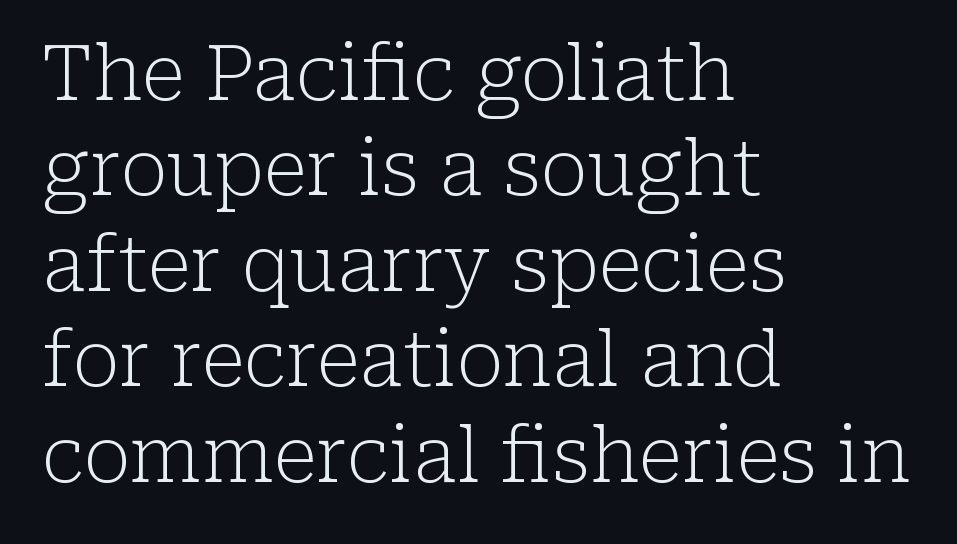
The image shows 77 px light serif type, upright; set left-aligned, line spacing 1.24x, normal letter spacing, not underlined; low stroke contrast and a medium x-height.
